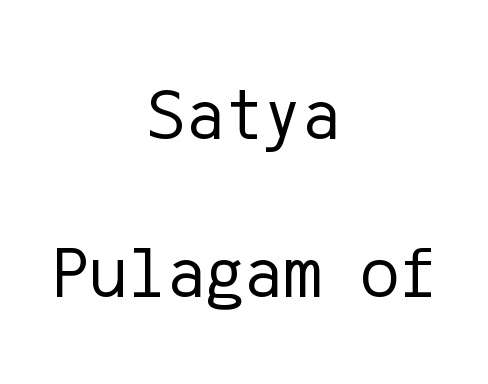
{"serif": "no", "italic": "no", "bold": "no", "weight": "regular", "width": "normal", "stroke_contrast": "low", "x_height": "medium", "underline": "no", "align": "center", "line_spacing": "loose", "line_spacing_ratio": 2.16, "letter_spacing": "normal", "letter_spacing_em": 0.0, "glyph_px": 73}
